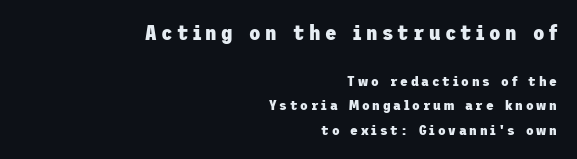
The image shows 21 px bold type, upright; set right-aligned, line spacing 1.73x, unusually wide letter spacing (+0.2 em), not underlined; the first (top) block is 1.5x larger.
